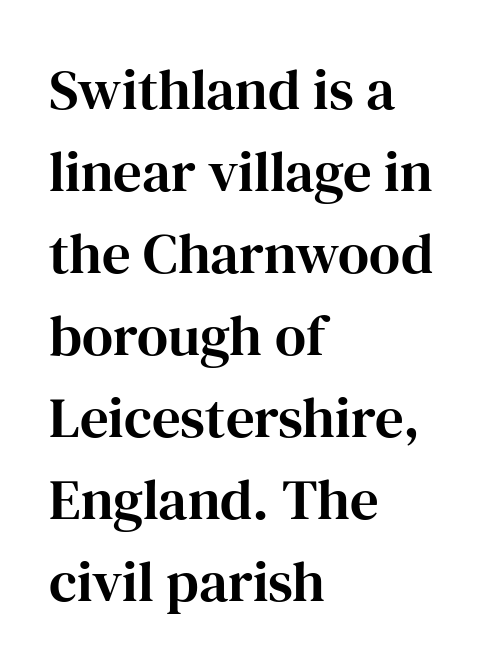
Short and long lines alike share a common starting point at left. The passage shown is typeset with a serif family. Beneath every word, the page is bare. Normally led — the rows are evenly, conventionally spaced.
